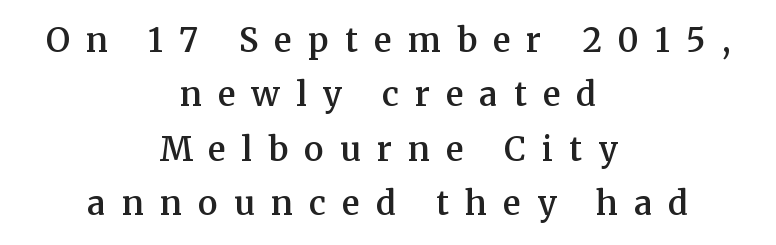
{"serif": "yes", "italic": "no", "bold": "semi", "weight": "semibold", "width": "normal", "stroke_contrast": "medium", "x_height": "medium", "monospaced": "no", "underline": "no", "align": "center", "line_spacing": "normal", "line_spacing_ratio": 1.65, "letter_spacing": "wide", "letter_spacing_em": 0.49, "glyph_px": 33}
